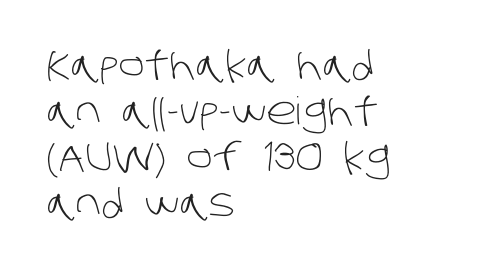
The glyphs are unaccompanied by any horizontal stroke below them. These lines are rendered in a variable-pitch font. In CSS terms this would be text-align: left. A typesetter would call this zero additional tracking. The text was rendered using a sans face with plain stroke endings. Counters stay open thanks to moderate or lighter strokes.
